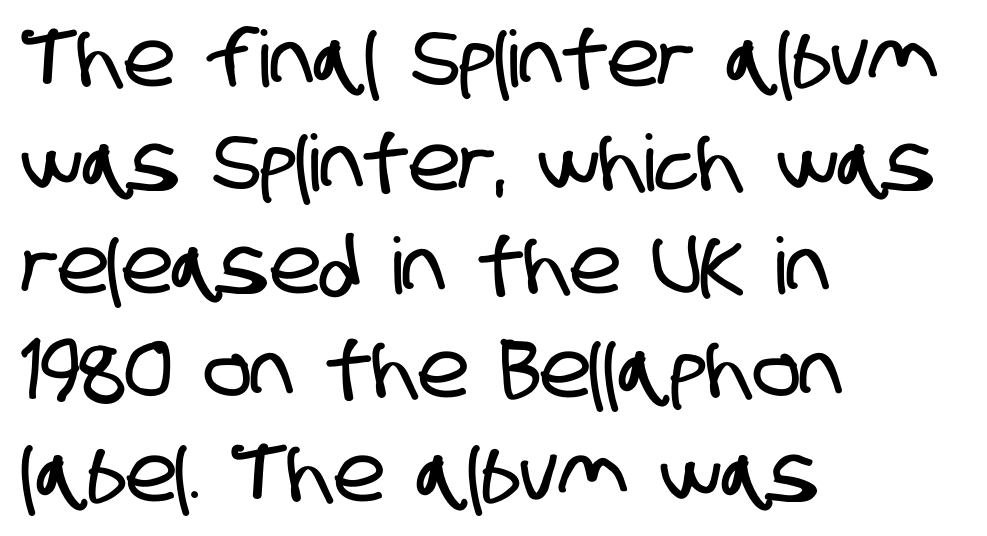
Horizontally, the lines are justified to the leading edge only. Vertical spacing — default. Check the space under the baseline: it is left empty. Character widths vary here, with narrow letters taking less room than wide ones. The passage shown has conventional tracking throughout.
